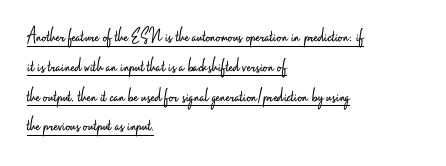
{"bold": "no", "underline": "yes", "align": "left", "line_spacing": "normal", "line_spacing_ratio": 1.42, "letter_spacing": "normal", "letter_spacing_em": 0.0, "glyph_px": 21}
